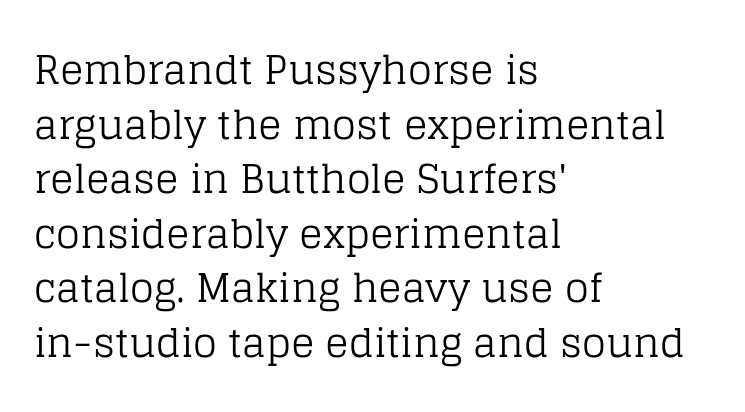
A roman cut, with each character standing at attention. Note the varied advance widths — an 'i' is clearly narrower than an 'm'. Letters rest on an invisible, unmarked baseline. The passage shown has conventional tracking throughout.
